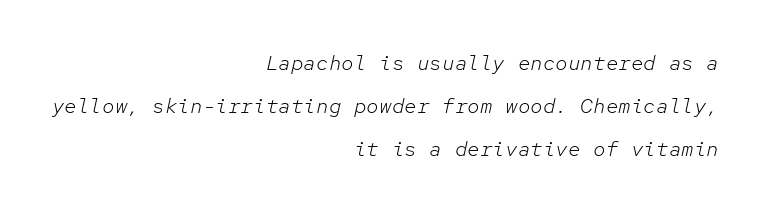
This sample trades compactness for vertical openness between lines. Emphasis-style slanted type is in use. Anything drawn beneath the words? Only blank space. Stroke thickness stays within the range of a standard reading face or lighter.
